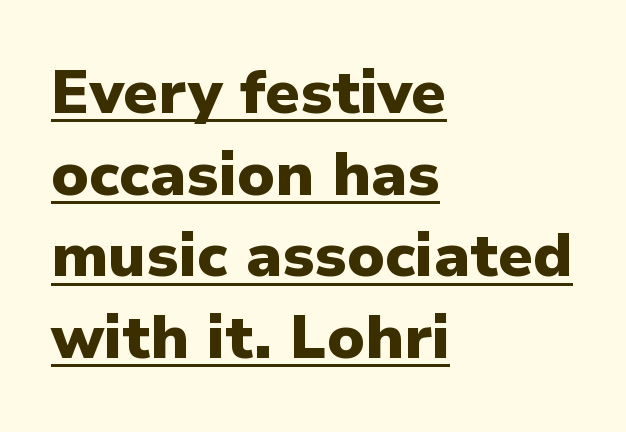
The image shows 61 px heavy sans-serif type, upright; set left-aligned, normal line spacing (1.34x), normal letter spacing, underlined; low stroke contrast and a medium x-height.
